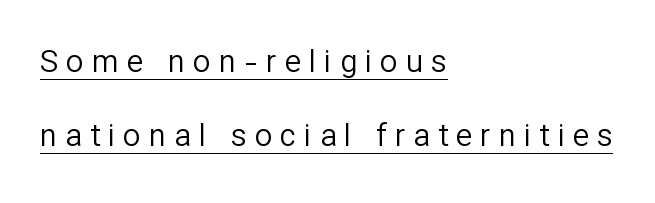
The image shows 31 px regular-weight sans-serif type, upright; set left-aligned, loose line spacing (2.38x), unusually wide letter spacing (+0.26 em), underlined; low stroke contrast and a medium x-height.
